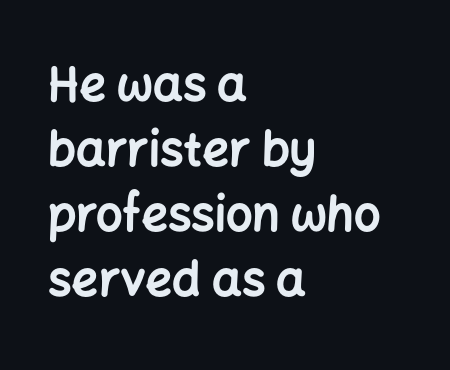
{"serif": "no", "italic": "no", "bold": "yes", "weight": "bold", "width": "normal", "stroke_contrast": "low", "x_height": "medium", "monospaced": "no", "underline": "no", "align": "left", "line_spacing": "normal", "line_spacing_ratio": 1.38, "letter_spacing": "normal", "letter_spacing_em": 0.0, "glyph_px": 47}
